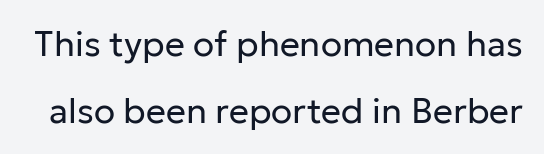
The image shows 35 px regular-weight sans-serif type, upright; set loose line spacing (1.91x), normal letter spacing, not underlined; low stroke contrast and a medium x-height.
